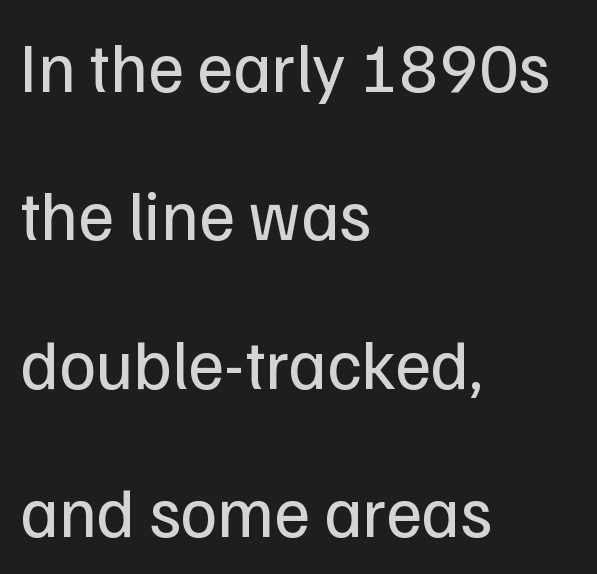
Typeset ragged right — the left edge is the straight one. How would I describe the line gaps? Wide and relaxed. The lettering holds an erect, upright posture throughout. Anything drawn beneath the words? Only blank space. Nothing heavy about these letters — not bold at all. A typesetter would call this proportional, since set widths differ per character.
